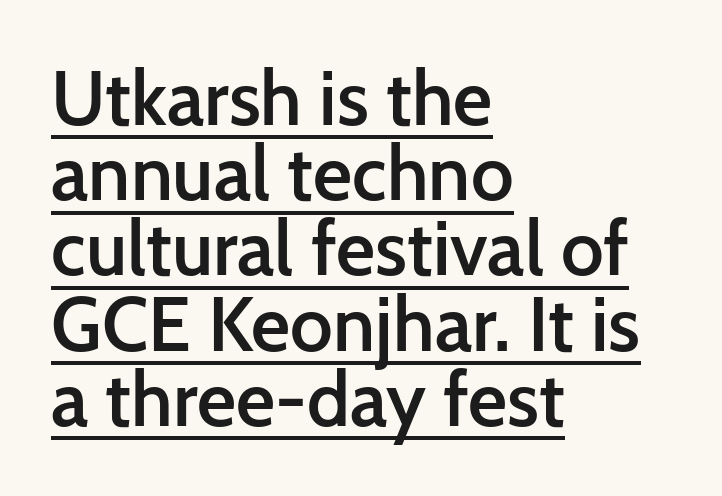
Q: Is the text bold? A: Semi-bold.
Q: Is the text italic (slanted)? A: No, it is upright.
Q: Is the typeface a serif or a sans-serif typeface? A: Sans-serif.
Q: Is the text underlined? A: Yes.
Q: How is the paragraph aligned? A: Left-aligned.
Q: Is the spacing between letters normal or unusually wide? A: Normal.
Q: Is the spacing between lines tight, normal or loose? A: Tight.
Q: Width (condensed, normal, or wide)? A: Normal.
Q: Stroke contrast? A: Low.
Q: x-height? A: Medium.
Q: Monospaced? A: No.
